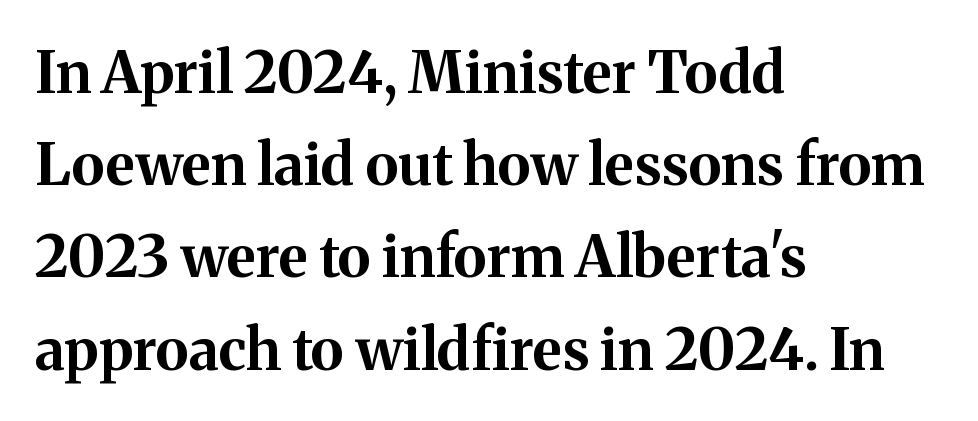
{"serif": "yes", "italic": "no", "bold": "yes", "weight": "bold", "width": "normal", "stroke_contrast": "medium", "x_height": "medium", "monospaced": "no", "underline": "no", "align": "left", "line_spacing": "normal", "line_spacing_ratio": 1.59, "letter_spacing": "normal", "letter_spacing_em": 0.0, "glyph_px": 58}
